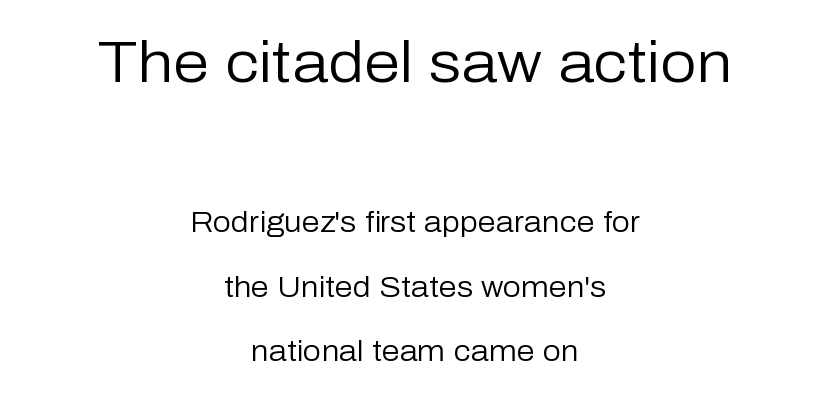
Q: Is the text bold? A: No.
Q: Is the text italic (slanted)? A: No, it is upright.
Q: Is the typeface a serif or a sans-serif typeface? A: Sans-serif.
Q: Is the text underlined? A: No.
Q: How is the paragraph aligned? A: Centered.
Q: Is the spacing between letters normal or unusually wide? A: Normal.
Q: Is the spacing between lines tight, normal or loose? A: Loose.
Q: Which block of text is set in a larger size, the first (top) or the second (bottom)? A: The first (top) one.
Q: Width (condensed, normal, or wide)? A: Normal.
Q: Stroke contrast? A: Low.
Q: x-height? A: Medium.
Q: Monospaced? A: No.
